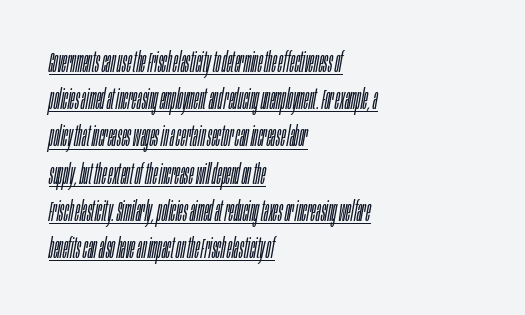
A normal amount of white space separates one row of letters from the next. The weight tops out at a normal text grade. An italicized treatment has been applied to the whole sample. Words appear dense and cohesive because spacing is normal. Looks like someone drew a line under every word here. The face used here is proportionally spaced, like ordinary book or web type.
